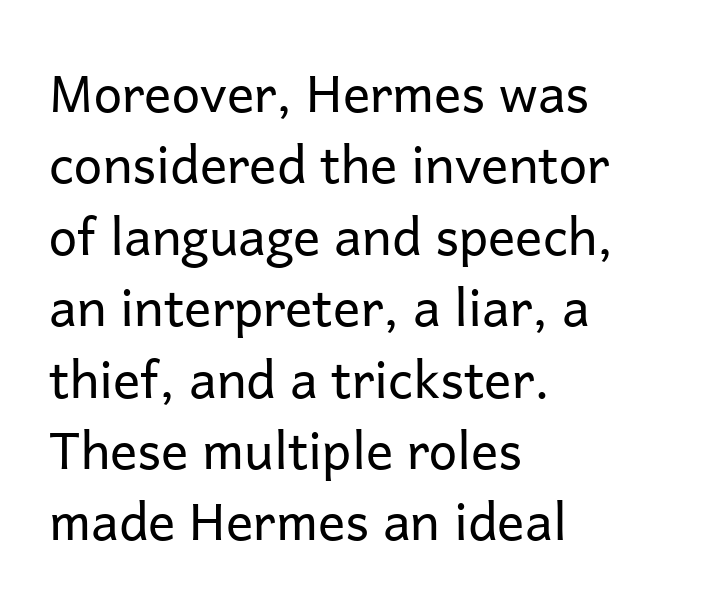
Q: Is the text bold? A: No.
Q: Is the text italic (slanted)? A: No, it is upright.
Q: Is the typeface a serif or a sans-serif typeface? A: Sans-serif.
Q: Is the text underlined? A: No.
Q: How is the paragraph aligned? A: Left-aligned.
Q: Is the spacing between letters normal or unusually wide? A: Normal.
Q: Is the spacing between lines tight, normal or loose? A: Normal.
Q: Width (condensed, normal, or wide)? A: Normal.
Q: Stroke contrast? A: Low.
Q: x-height? A: Medium.
Q: Monospaced? A: No.
